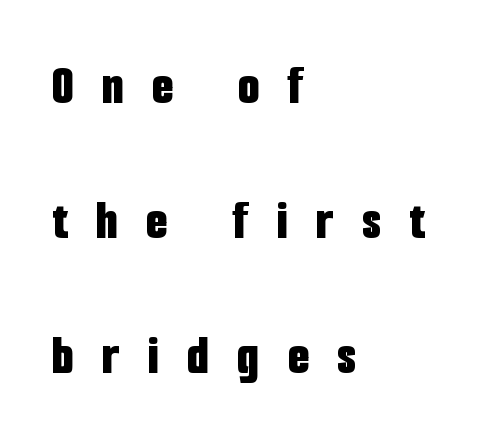
Q: Is the text bold? A: Yes.
Q: Is the text italic (slanted)? A: No, it is upright.
Q: Is the typeface a serif or a sans-serif typeface? A: Sans-serif.
Q: Is the text underlined? A: No.
Q: How is the paragraph aligned? A: Left-aligned.
Q: Is the spacing between letters normal or unusually wide? A: Unusually wide.
Q: Is the spacing between lines tight, normal or loose? A: Loose.
Q: Width (condensed, normal, or wide)? A: Condensed.
Q: Stroke contrast? A: Low.
Q: x-height? A: Medium.
Q: Monospaced? A: No.
